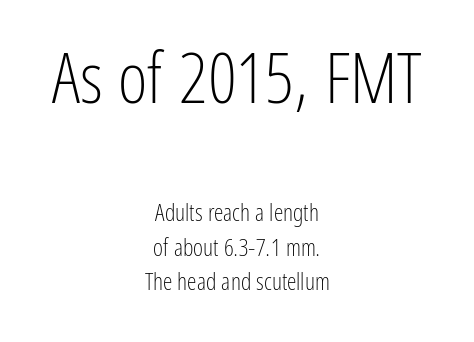
The image shows 71 px light, condensed sans-serif type, upright; set centered, normal line spacing (1.44x), normal letter spacing, not underlined; the first (top) block is 2.96x larger; low stroke contrast and a medium x-height.
